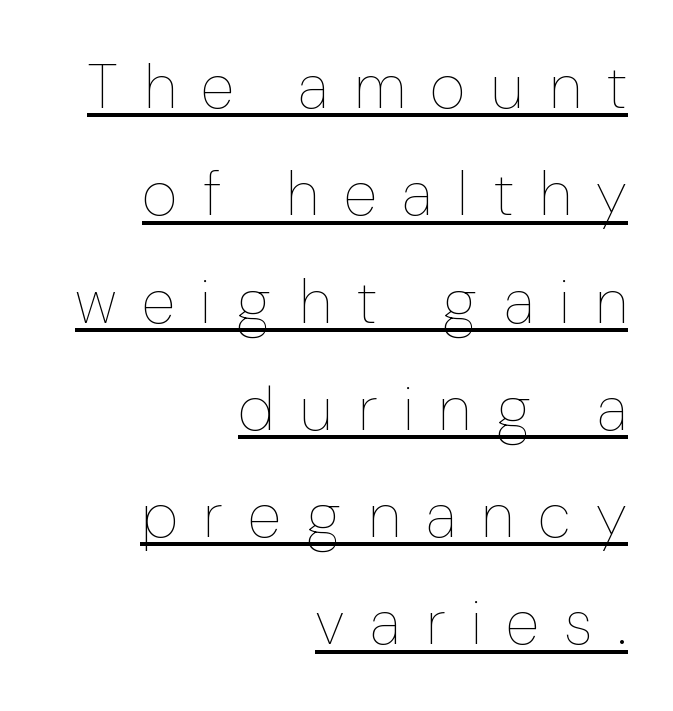
Q: Is the text bold? A: No.
Q: Is the text italic (slanted)? A: No, it is upright.
Q: Is the text underlined? A: Yes.
Q: How is the paragraph aligned? A: Right-aligned.
Q: Is the spacing between letters normal or unusually wide? A: Unusually wide.
Q: Width (condensed, normal, or wide)? A: Normal.
Q: Stroke contrast? A: Low.
Q: x-height? A: Medium.
Q: Monospaced? A: No.
